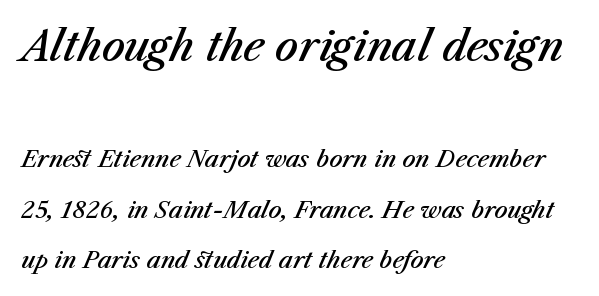
{"italic": "yes", "lean": "right", "slant_degrees": 23, "bold": "semi", "weight": "semibold", "width": "normal", "stroke_contrast": "medium", "x_height": "medium", "monospaced": "no", "underline": "no", "align": "left", "line_spacing": "loose", "line_spacing_ratio": 2.2, "letter_spacing": "normal", "letter_spacing_em": 0.0, "larger_block": "first", "size_ratio": 1.78, "glyph_px": 41}
